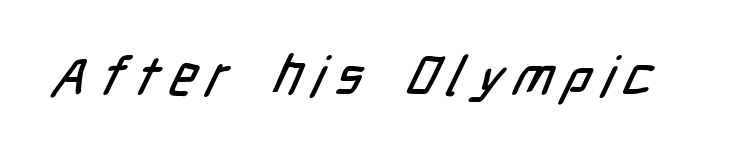
{"serif": "no", "width": "condensed", "stroke_contrast": "low", "x_height": "medium", "monospaced": "no", "underline": "no", "letter_spacing": "wide", "letter_spacing_em": 0.2, "glyph_px": 55}
